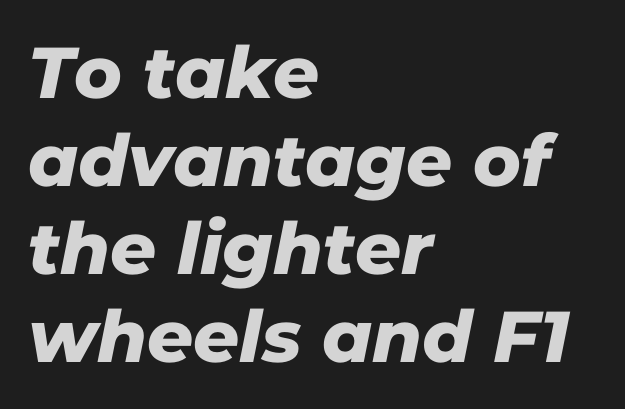
Q: Is the typeface a serif or a sans-serif typeface? A: Sans-serif.
Q: Is the text underlined? A: No.
Q: How is the paragraph aligned? A: Left-aligned.
Q: Is the spacing between letters normal or unusually wide? A: Normal.
Q: Width (condensed, normal, or wide)? A: Normal.
Q: Stroke contrast? A: Low.
Q: x-height? A: Medium.
Q: Monospaced? A: No.
